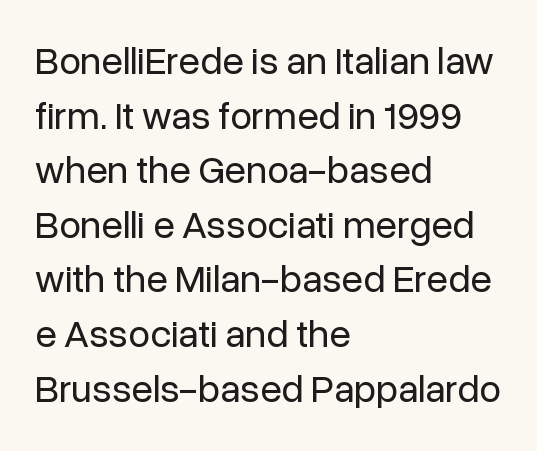
The image shows 39 px regular-weight sans-serif type, upright; set left-aligned, normal line spacing (1.4x), normal letter spacing, not underlined; low stroke contrast and a medium x-height.
